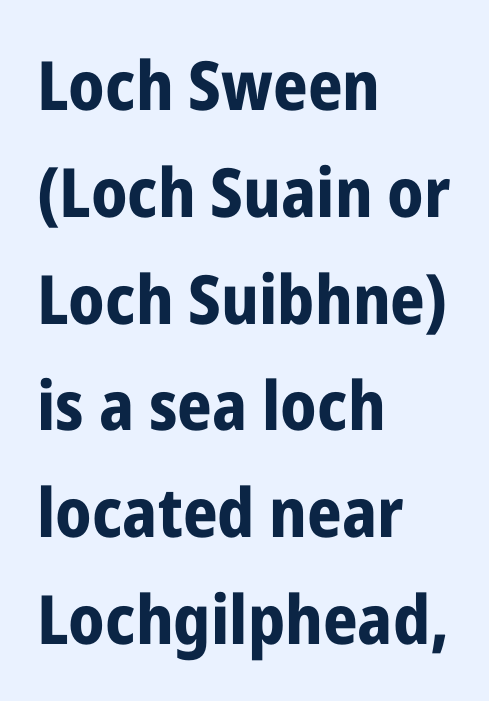
Q: Is the text bold? A: Yes.
Q: Is the text italic (slanted)? A: No, it is upright.
Q: Is the typeface a serif or a sans-serif typeface? A: Sans-serif.
Q: Is the text underlined? A: No.
Q: How is the paragraph aligned? A: Left-aligned.
Q: Is the spacing between letters normal or unusually wide? A: Normal.
Q: Is the spacing between lines tight, normal or loose? A: Normal.
Q: Width (condensed, normal, or wide)? A: Condensed.
Q: Stroke contrast? A: Low.
Q: x-height? A: Medium.
Q: Monospaced? A: No.
